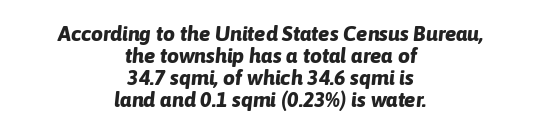
Stroke thickness is high; the sample reads as a true bold. How would I describe the line gaps? Narrow and economical. The line texture is even and compact thanks to regular tracking. Clear beneath every line of the passage. A typesetter would mark this as italic. The rag falls on both sides of this text block equally.
